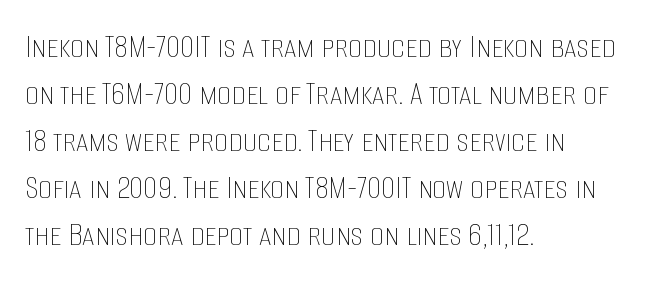
Q: Is the text bold? A: No.
Q: Is the text italic (slanted)? A: No, it is upright.
Q: Is the text underlined? A: No.
Q: How is the paragraph aligned? A: Left-aligned.
Q: Is the spacing between letters normal or unusually wide? A: Normal.
Q: Is the spacing between lines tight, normal or loose? A: Normal.
Q: Width (condensed, normal, or wide)? A: Condensed.
Q: Stroke contrast? A: Low.
Q: x-height? A: Large.
Q: Monospaced? A: No.
